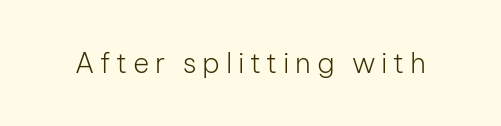
Q: Is the text bold? A: No.
Q: Is the text italic (slanted)? A: No, it is upright.
Q: Is the typeface a serif or a sans-serif typeface? A: Sans-serif.
Q: Is the text underlined? A: No.
Q: Is the spacing between letters normal or unusually wide? A: Unusually wide.
Q: Width (condensed, normal, or wide)? A: Normal.
Q: Stroke contrast? A: Low.
Q: x-height? A: Medium.
Q: Monospaced? A: No.
